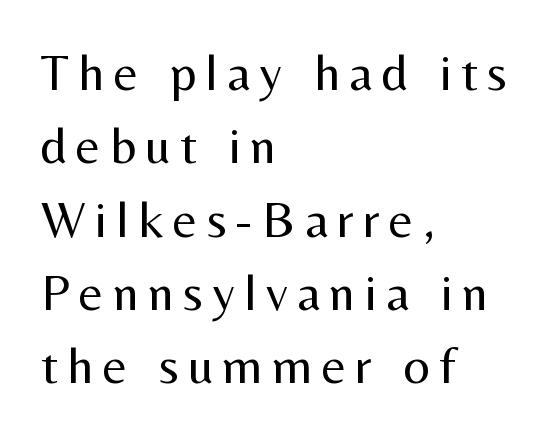
These lines were composed using upright roman letters. Observe the absence of serifs on each vertical stroke in this sample. Stem width sits at or under what a default text font uses. The passage is arranged the way most books set body copy — flush left. Vertically, the passage feels balanced, rows spaced as you'd expect.
